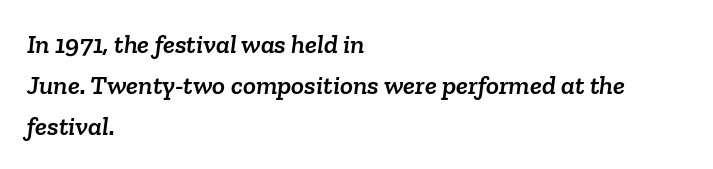
{"underline": "no", "align": "left", "line_spacing": "normal", "line_spacing_ratio": 1.51, "letter_spacing": "normal", "letter_spacing_em": 0.0, "glyph_px": 27}
